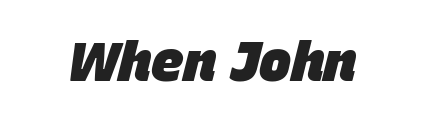
Q: Is the text bold? A: Yes.
Q: Is the text italic (slanted)? A: Yes, it leans right by about 15 degrees.
Q: Is the text underlined? A: No.
Q: Is the spacing between letters normal or unusually wide? A: Normal.
Q: Width (condensed, normal, or wide)? A: Normal.
Q: Stroke contrast? A: Low.
Q: x-height? A: Large.
Q: Monospaced? A: No.
